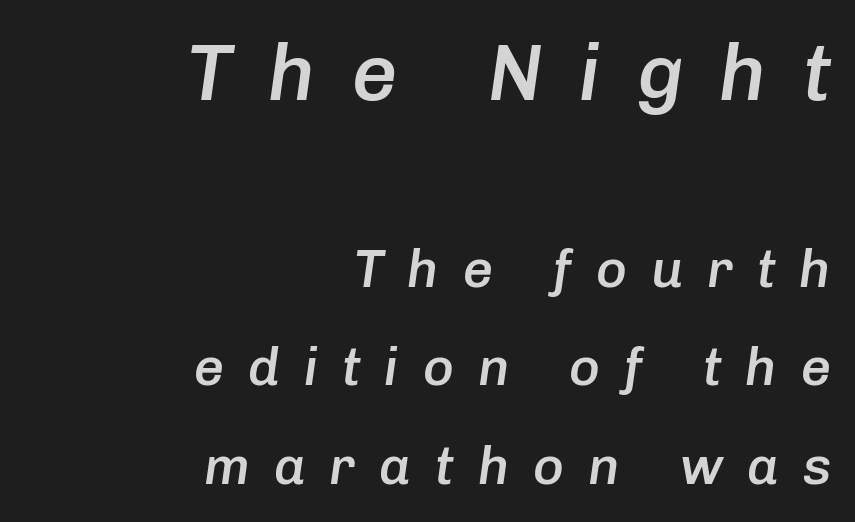
{"italic": "yes", "lean": "right", "slant_degrees": 8, "bold": "semi", "weight": "semibold", "width": "normal", "stroke_contrast": "low", "x_height": "medium", "monospaced": "no", "underline": "no", "align": "right", "line_spacing_ratio": 1.86, "letter_spacing": "wide", "letter_spacing_em": 0.45, "larger_block": "first", "size_ratio": 1.51, "glyph_px": 80}
